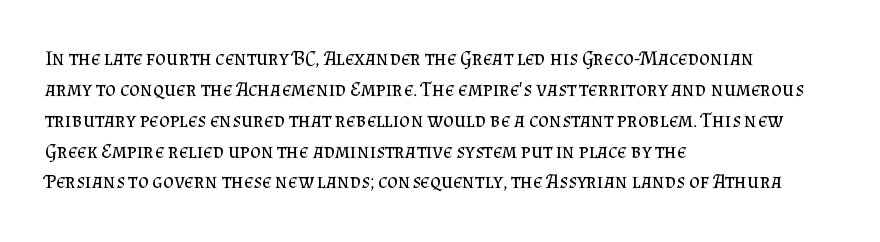
The image shows 21 px text type, upright; set left-aligned, normal line spacing (1.47x), normal letter spacing, not underlined.
